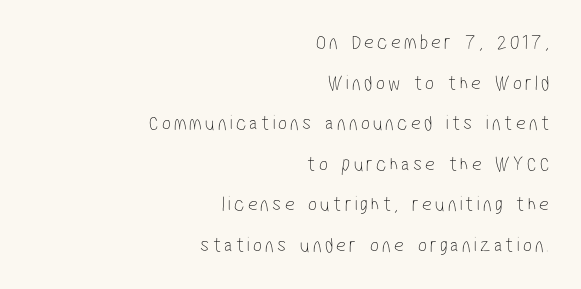
The image shows 21 px text type; set right-aligned, loose line spacing (1.93x), not underlined.
